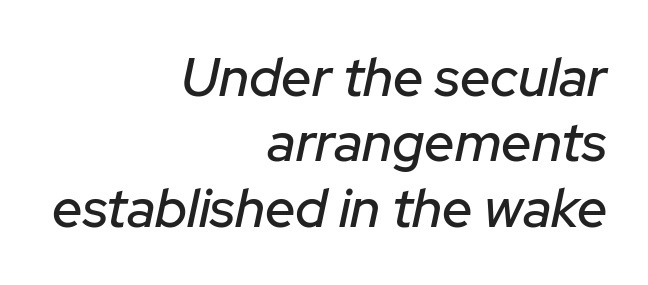
The image shows 54 px text type, italic (leaning right); set right-aligned, line spacing 1.21x, normal letter spacing, not underlined; low stroke contrast and a medium x-height.
